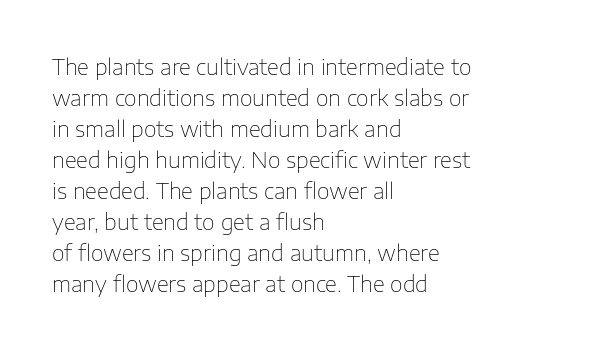
The words here are not underlined. Default kerning and tracking; the words read as compact shapes. The paragraph shown leans on its left margin. Posture: straight, roman, zero tilt. Vertical stems look standard width or narrower in stroke. Vertical spacing — default.
